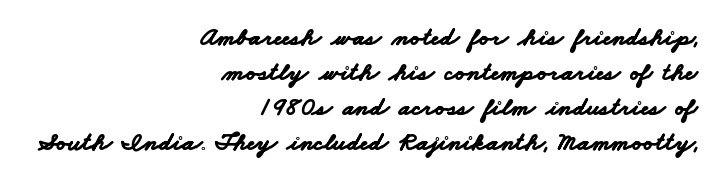
{"bold": "yes", "underline": "no", "align": "right", "line_spacing": "normal", "line_spacing_ratio": 1.35, "letter_spacing": "normal", "letter_spacing_em": 0.0, "glyph_px": 26}
